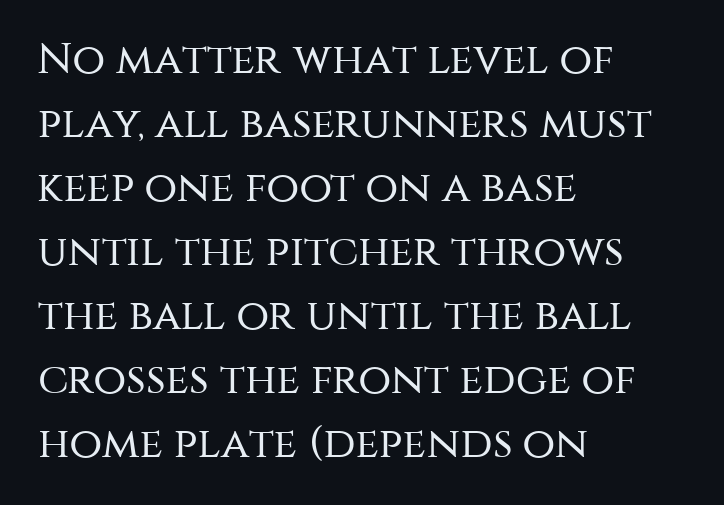
The image shows 43 px regular-weight sans-serif type, upright; set left-aligned, normal line spacing (1.49x), normal letter spacing, not underlined; medium stroke contrast and a large x-height.
